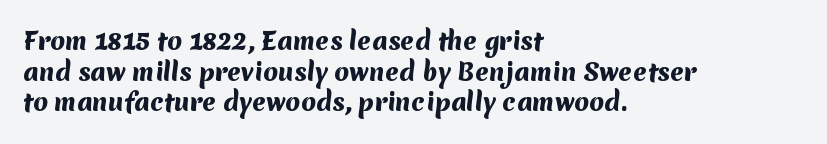
Q: Is the text bold? A: Yes.
Q: Is the text underlined? A: No.
Q: How is the paragraph aligned? A: Left-aligned.
Q: Is the spacing between letters normal or unusually wide? A: Normal.
Q: Is the spacing between lines tight, normal or loose? A: Normal.
